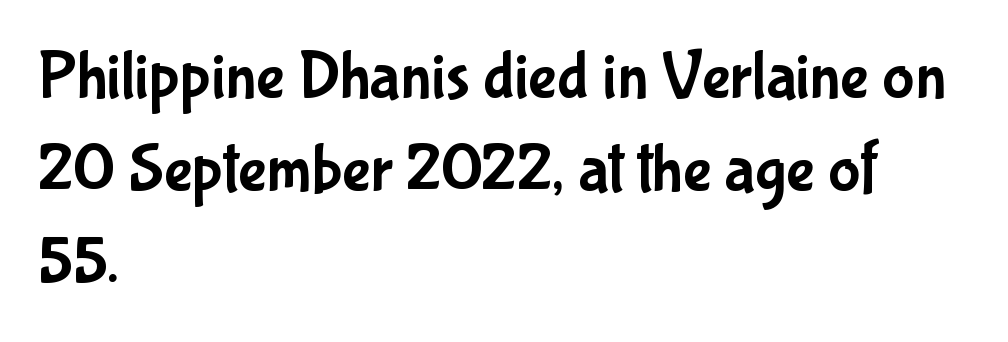
{"serif": "no", "italic": "no", "width": "condensed", "stroke_contrast": "low", "x_height": "medium", "monospaced": "no", "underline": "no", "align": "left", "line_spacing": "normal", "line_spacing_ratio": 1.39, "letter_spacing": "normal", "letter_spacing_em": 0.0, "glyph_px": 67}
